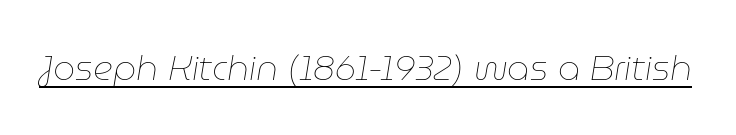
Q: Is the text bold? A: No.
Q: Is the text italic (slanted)? A: Yes, it leans right by about 9 degrees.
Q: Is the text underlined? A: Yes.
Q: Is the spacing between letters normal or unusually wide? A: Normal.
Q: Width (condensed, normal, or wide)? A: Normal.
Q: Stroke contrast? A: Low.
Q: x-height? A: Medium.
Q: Monospaced? A: No.
